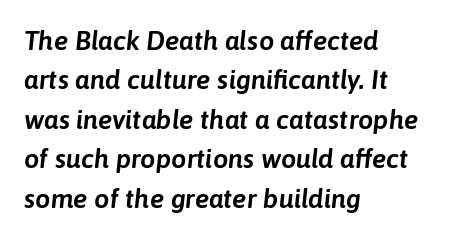
The gaps between neighbouring characters are ordinary and unremarkable. Horizontal bands of white between lines are of average thickness. Designer's note — italics engaged. Reading down the block, your eye returns to a fixed left position each line. Glance below the letters and you will spot only blank space.
